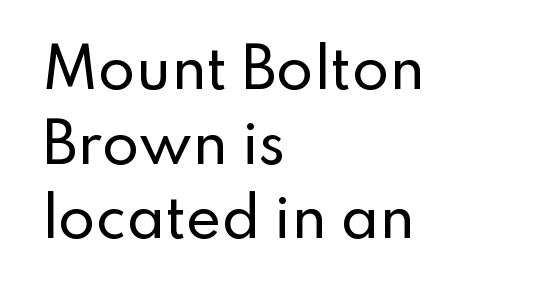
Q: Is the text italic (slanted)? A: No, it is upright.
Q: Is the typeface a serif or a sans-serif typeface? A: Sans-serif.
Q: Is the text underlined? A: No.
Q: How is the paragraph aligned? A: Left-aligned.
Q: Is the spacing between letters normal or unusually wide? A: Normal.
Q: Is the spacing between lines tight, normal or loose? A: Normal.
Q: Width (condensed, normal, or wide)? A: Normal.
Q: Stroke contrast? A: Low.
Q: x-height? A: Small.
Q: Monospaced? A: No.
